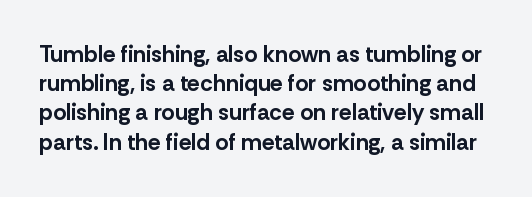
{"italic": "no", "bold": "yes", "underline": "no", "line_spacing": "normal", "line_spacing_ratio": 1.27, "letter_spacing": "normal", "letter_spacing_em": 0.0, "glyph_px": 23}
